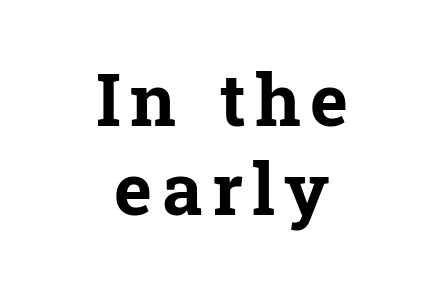
{"serif": "yes", "italic": "no", "bold": "yes", "weight": "bold", "width": "normal", "stroke_contrast": "low", "x_height": "medium", "monospaced": "no", "underline": "no", "align": "center", "line_spacing_ratio": 1.23, "glyph_px": 72}
